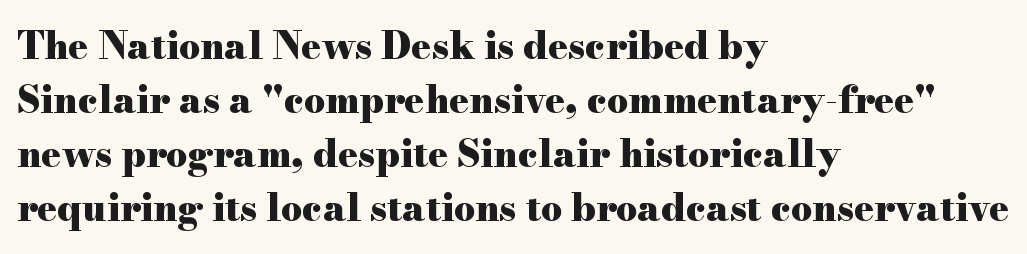
Ordinary non-slanted type is in use. This rendering features lettering with no underline. Nobody touched the tracking dial on this one. The ragged edge is on the right, which tells us the setting is flush left. Pretty heavy lettering here — definitely bold.
